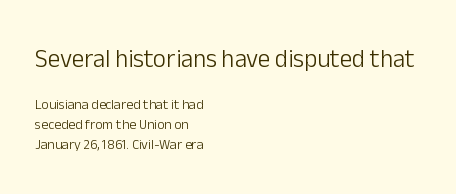
Q: Is the text bold? A: No.
Q: Is the text italic (slanted)? A: No, it is upright.
Q: Is the text underlined? A: No.
Q: How is the paragraph aligned? A: Left-aligned.
Q: Is the spacing between letters normal or unusually wide? A: Normal.
Q: Is the spacing between lines tight, normal or loose? A: Normal.
Q: Which block of text is set in a larger size, the first (top) or the second (bottom)? A: The first (top) one.
